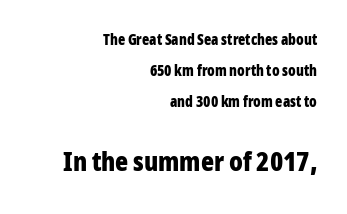
You'd pick this weight for a headline — it's a proper bold. The designer dialed line spacing up above the default. Look at the glyph heights: the lower group is clearly the bigger setting. Right-aligned paragraph, ragged on the left. Tracking value appears to be zero — textbook default spacing. When letters stand straight like this, we call the style roman or upright.
